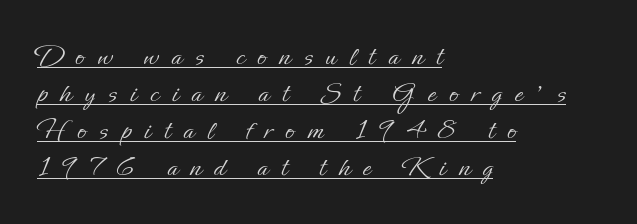
These lines have a slow, spaced-out rhythm from letter to letter. Decoration check: the copy is underlined. These lines are rendered in a variable-pitch font. Reading down the block, your eye returns to a fixed left position each line. Is the stroke heavy? The answer is a plain regular-or-lighter.
